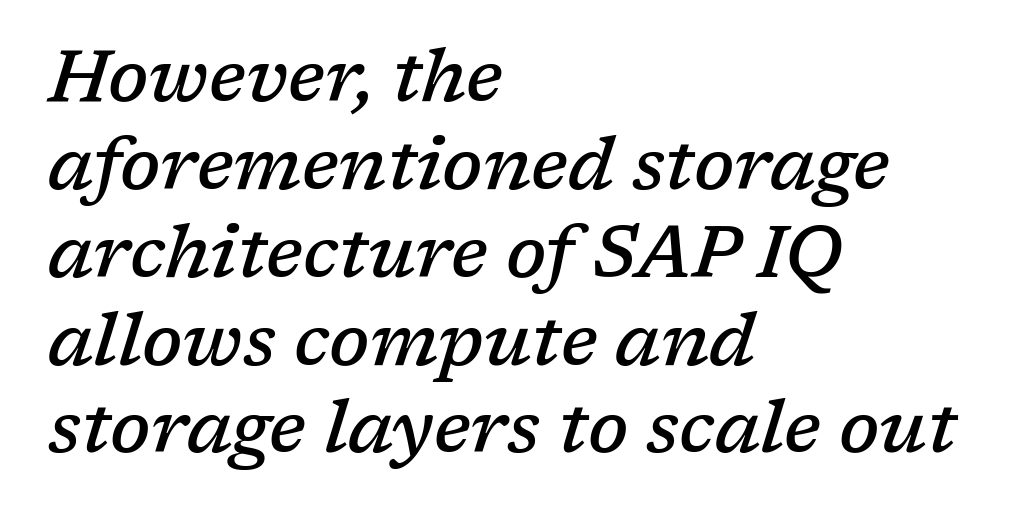
The strokes are fattened partway — semibold, not bold. Just letters on the line, the space beneath them empty. Typographically, this falls in the serif category. The typography opts for an oblique posture over an upright one. The type is set solid horizontally, with unmodified tracking. Line beginnings align vertically; line endings do not.
